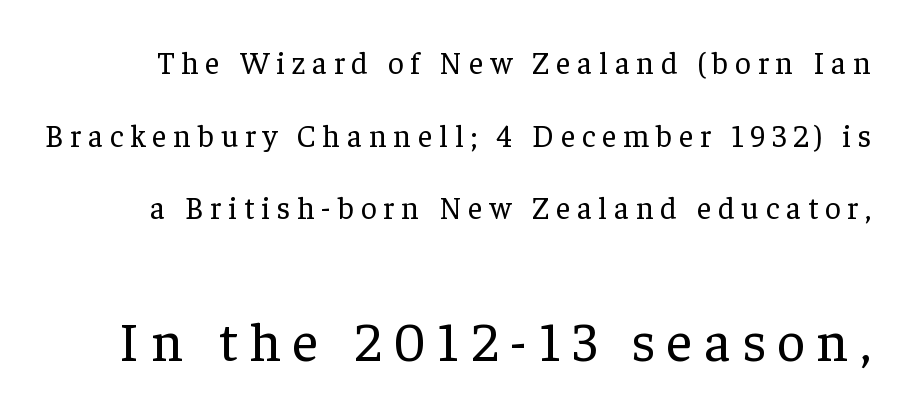
The image shows 55 px regular-weight serif type, upright; set loose line spacing (2.34x), unusually wide letter spacing (+0.22 em), not underlined; the second (bottom) block is 1.77x larger; low stroke contrast and a medium x-height.
